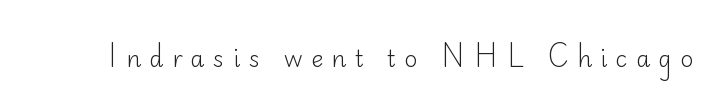
Compared with a typical body face, this is equally light or lighter still. Descenders hang freely into open space. Between one letter and the next there's a generous, obvious gap. When letters stand straight like this, we call the style roman or upright.
